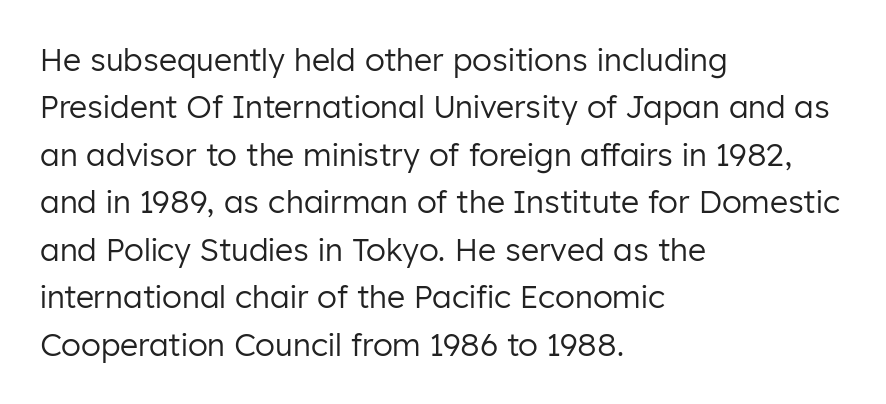
{"serif": "no", "italic": "no", "bold": "no", "weight": "regular", "width": "normal", "stroke_contrast": "low", "x_height": "medium", "monospaced": "no", "underline": "no", "align": "left", "line_spacing": "normal", "line_spacing_ratio": 1.53, "letter_spacing": "normal", "letter_spacing_em": 0.0, "glyph_px": 31}
